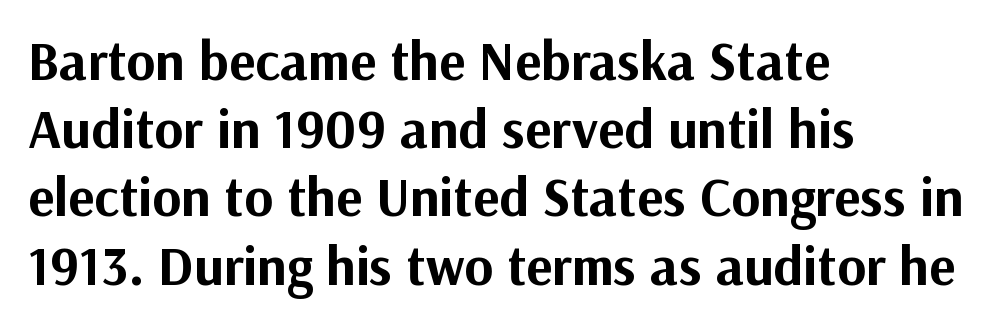
Q: Is the text bold? A: Yes.
Q: Is the text italic (slanted)? A: No, it is upright.
Q: Is the typeface a serif or a sans-serif typeface? A: Sans-serif.
Q: Is the text underlined? A: No.
Q: How is the paragraph aligned? A: Left-aligned.
Q: Is the spacing between letters normal or unusually wide? A: Normal.
Q: Width (condensed, normal, or wide)? A: Normal.
Q: Stroke contrast? A: Medium.
Q: x-height? A: Medium.
Q: Monospaced? A: No.
